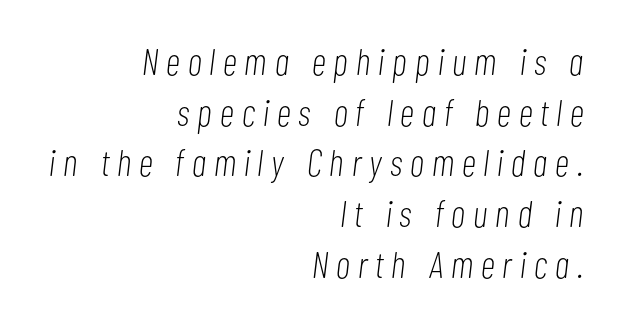
Q: Is the text bold? A: No.
Q: Is the text italic (slanted)? A: Yes, it leans right by about 7 degrees.
Q: Is the text underlined? A: No.
Q: How is the paragraph aligned? A: Right-aligned.
Q: Is the spacing between letters normal or unusually wide? A: Unusually wide.
Q: Is the spacing between lines tight, normal or loose? A: Normal.
Q: Width (condensed, normal, or wide)? A: Condensed.
Q: Stroke contrast? A: Low.
Q: x-height? A: Medium.
Q: Monospaced? A: No.
